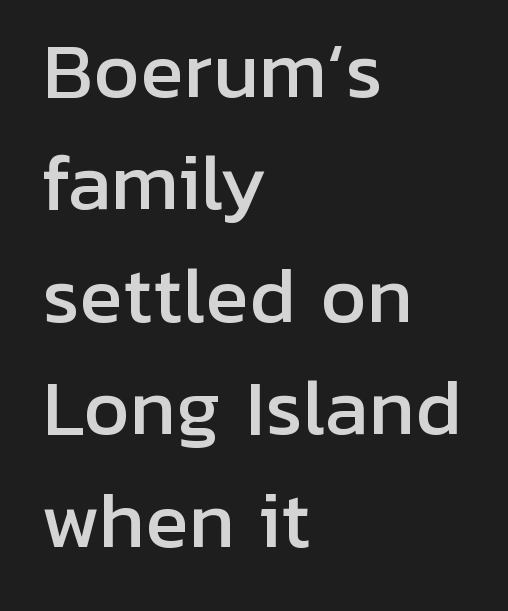
{"serif": "no", "italic": "no", "width": "normal", "stroke_contrast": "low", "x_height": "medium", "monospaced": "no", "underline": "no", "align": "left", "line_spacing": "normal", "line_spacing_ratio": 1.54, "letter_spacing": "normal", "letter_spacing_em": 0.0, "glyph_px": 73}
